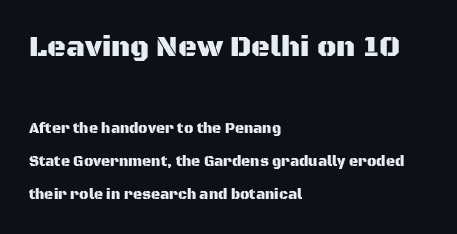
Q: Is the text italic (slanted)? A: No, it is upright.
Q: Is the typeface a serif or a sans-serif typeface? A: Sans-serif.
Q: Is the text underlined? A: No.
Q: How is the paragraph aligned? A: Left-aligned.
Q: Is the spacing between letters normal or unusually wide? A: Normal.
Q: Is the spacing between lines tight, normal or loose? A: Loose.
Q: Which block of text is set in a larger size, the first (top) or the second (bottom)? A: The first (top) one.
Q: Width (condensed, normal, or wide)? A: Normal.
Q: Stroke contrast? A: Medium.
Q: x-height? A: Large.
Q: Monospaced? A: No.
